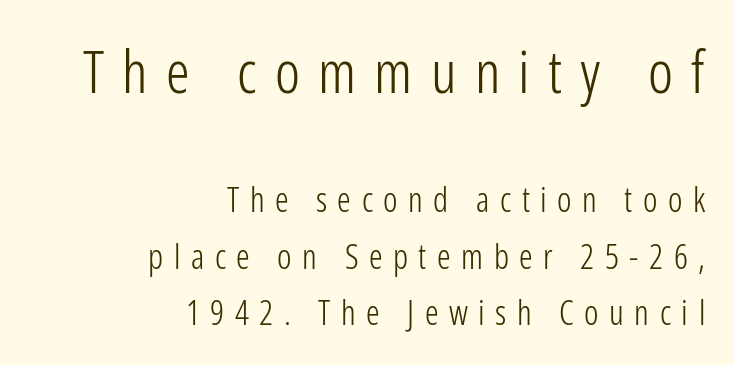
Q: Is the text bold? A: No.
Q: Is the text italic (slanted)? A: No, it is upright.
Q: Is the typeface a serif or a sans-serif typeface? A: Sans-serif.
Q: Is the text underlined? A: No.
Q: How is the paragraph aligned? A: Right-aligned.
Q: Is the spacing between letters normal or unusually wide? A: Unusually wide.
Q: Is the spacing between lines tight, normal or loose? A: Normal.
Q: Which block of text is set in a larger size, the first (top) or the second (bottom)? A: The first (top) one.
Q: Width (condensed, normal, or wide)? A: Condensed.
Q: Stroke contrast? A: Low.
Q: x-height? A: Medium.
Q: Monospaced? A: No.
